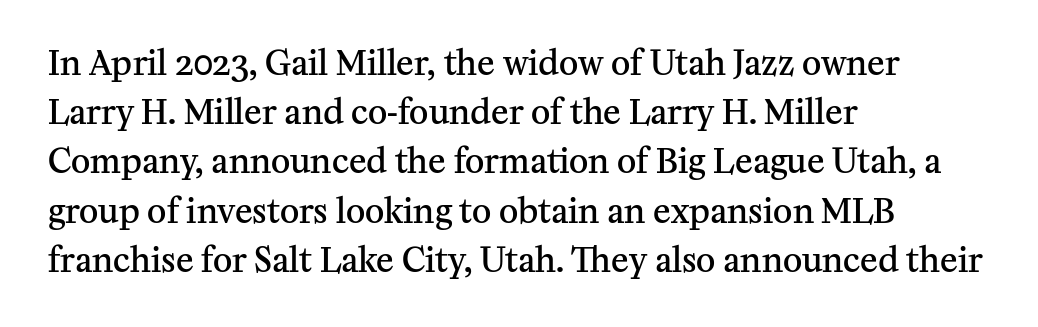
How are the letters spaced? Ordinarily, with no added tracking. Do the characters align in a grid? No, the font is proportional. These lines sit exactly where default settings would place them. Letters rest on an invisible, unmarked baseline.
